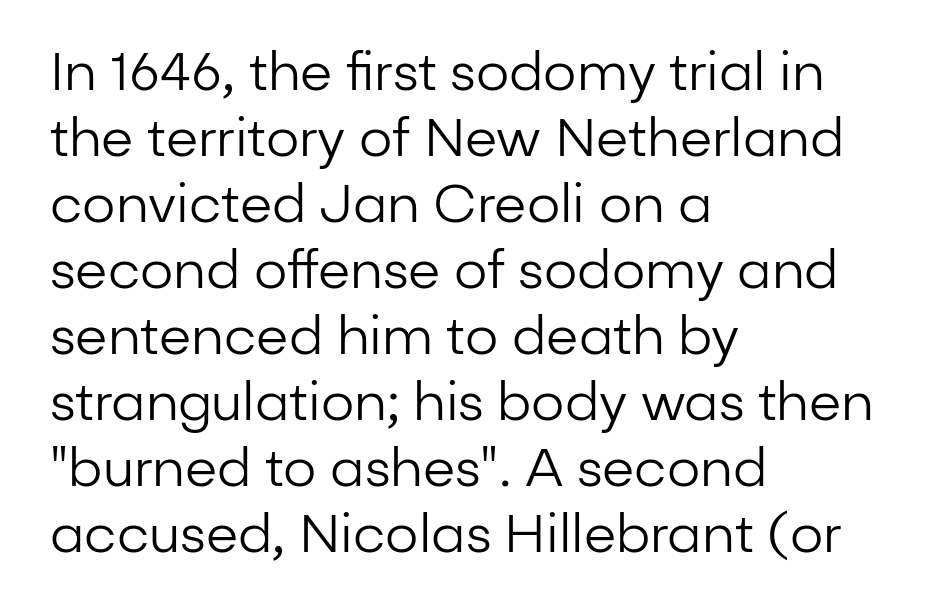
{"serif": "no", "italic": "no", "bold": "no", "weight": "regular", "width": "normal", "stroke_contrast": "low", "x_height": "medium", "monospaced": "no", "underline": "no", "align": "left", "line_spacing": "normal", "line_spacing_ratio": 1.27, "letter_spacing": "normal", "letter_spacing_em": 0.0, "glyph_px": 52}
